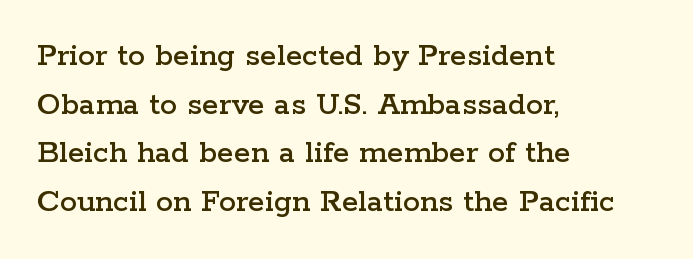
The image shows 34 px wide serif type, upright; set left-aligned, normal line spacing (1.43x), normal letter spacing, not underlined; low stroke contrast and a medium x-height.
